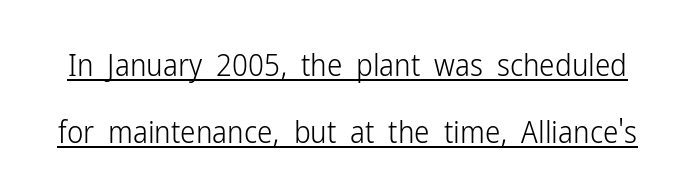
Stroke terminals: plain, sans-serif. Note the varied advance widths — an 'i' is clearly narrower than an 'm'. The lettering is marked with a stroke running underneath it. If you drew a line through each stem, it would be perfectly vertical. Airy leading.
